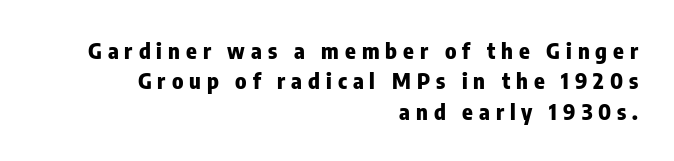
Heavy, bold letterforms. Baseline-to-baseline distance is the conventional proportion of letter height. Any mark beneath the type? The region is blank. Letter spacing: wide. When letters stand straight like this, we call the style roman or upright.
